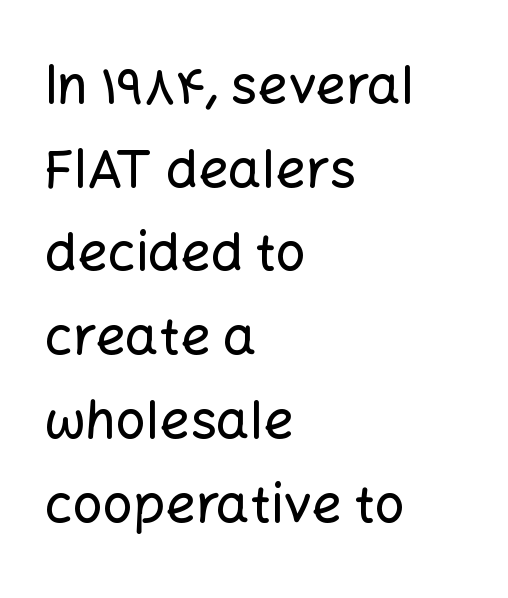
The image shows 53 px sans-serif type, upright; set left-aligned, normal line spacing (1.58x), normal letter spacing, not underlined; low stroke contrast and a medium x-height.
